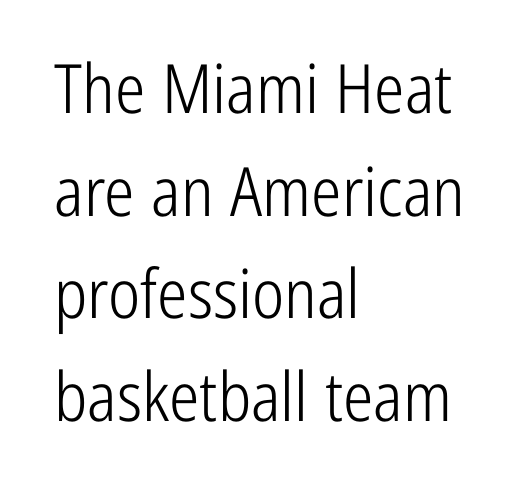
{"serif": "no", "italic": "no", "bold": "no", "weight": "light", "width": "condensed", "stroke_contrast": "low", "x_height": "medium", "monospaced": "no", "underline": "no", "align": "left", "line_spacing": "normal", "line_spacing_ratio": 1.51, "letter_spacing": "normal", "letter_spacing_em": 0.0, "glyph_px": 68}
